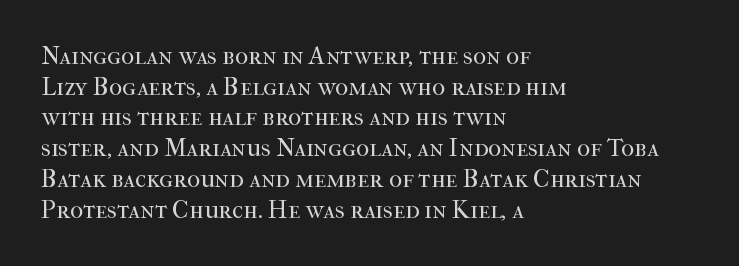
{"italic": "no", "bold": "no", "underline": "no", "align": "left", "line_spacing_ratio": 1.23, "letter_spacing": "normal", "letter_spacing_em": 0.0, "glyph_px": 25}
